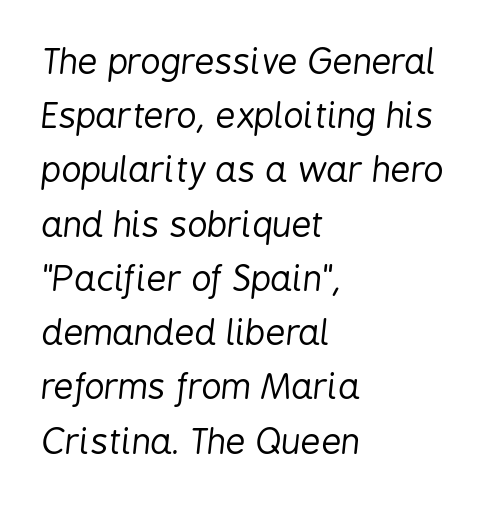
The image shows 35 px regular-weight, condensed type, italic (leaning right); set left-aligned, normal line spacing (1.55x), normal letter spacing, not underlined; low stroke contrast and a medium x-height.
